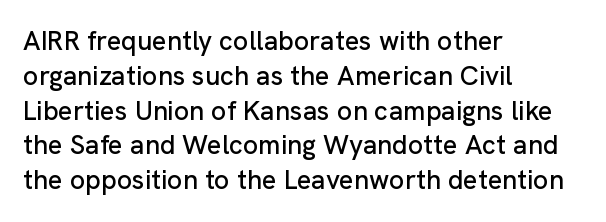
The image shows 27 px text type, upright; set left-aligned, normal line spacing (1.29x), normal letter spacing, not underlined.
